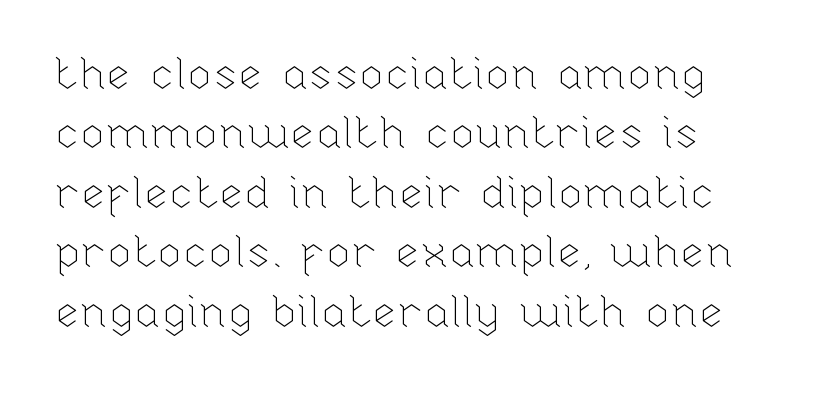
{"italic": "no", "bold": "no", "weight": "thin", "width": "normal", "stroke_contrast": "low", "x_height": "medium", "monospaced": "no", "underline": "no", "align": "left", "line_spacing": "normal", "line_spacing_ratio": 1.32, "letter_spacing": "normal", "letter_spacing_em": 0.0, "glyph_px": 45}
